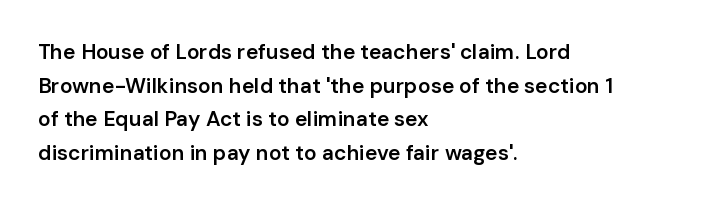
Q: Is the text bold? A: Semi-bold.
Q: Is the text italic (slanted)? A: No, it is upright.
Q: Is the text underlined? A: No.
Q: How is the paragraph aligned? A: Left-aligned.
Q: Is the spacing between letters normal or unusually wide? A: Normal.
Q: Is the spacing between lines tight, normal or loose? A: Normal.
